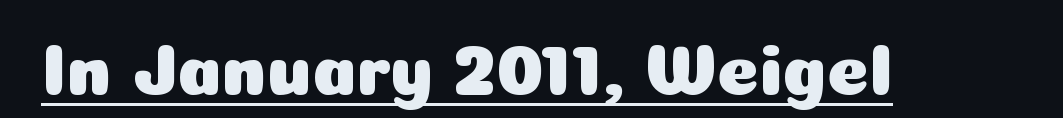
{"serif": "no", "italic": "no", "width": "normal", "stroke_contrast": "low", "x_height": "medium", "monospaced": "no", "underline": "yes", "letter_spacing": "normal", "letter_spacing_em": 0.0, "glyph_px": 72}
